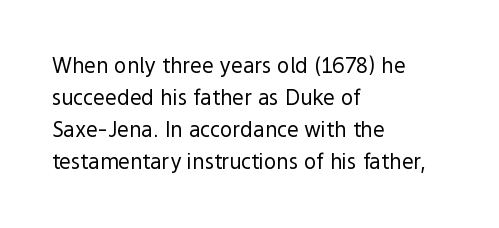
Is the block centered? No — it sits flush against the left margin. Honestly, the row spacing looks completely unremarkable. Check under the words: just untouched page. Ascenders rise straight up at ninety degrees. Nobody touched the tracking dial on this one.
